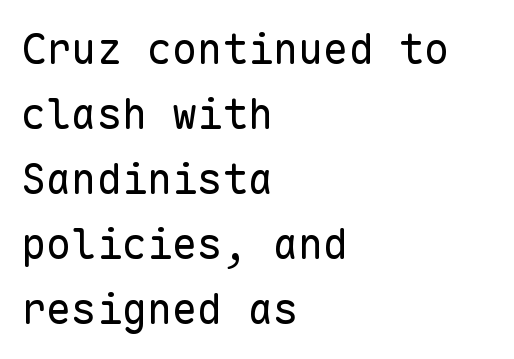
The image shows 42 px regular-weight sans-serif type, upright, monospaced; set left-aligned, normal line spacing (1.55x), normal letter spacing, not underlined; low stroke contrast and a medium x-height.
